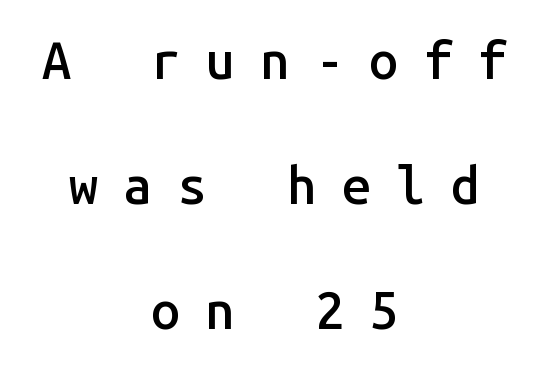
The image shows 52 px semibold sans-serif type, upright, monospaced; set centered, loose line spacing (2.4x), unusually wide letter spacing (+0.49 em), not underlined; low stroke contrast and a medium x-height.
